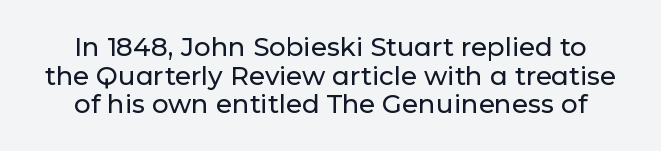
{"italic": "no", "underline": "no", "line_spacing": "tight", "line_spacing_ratio": 1.1, "letter_spacing": "normal", "letter_spacing_em": 0.0, "glyph_px": 26}
